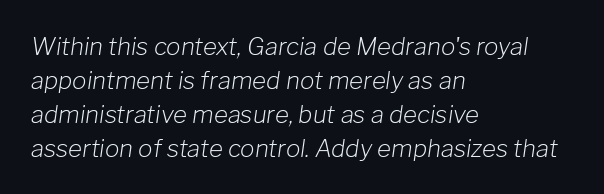
Is the letter spacing exaggerated? No — it looks like the ordinary default. The passage is arranged the way most books set body copy — flush left. The strokes carry an ordinary text weight at most. Normally led — the rows are evenly, conventionally spaced.
